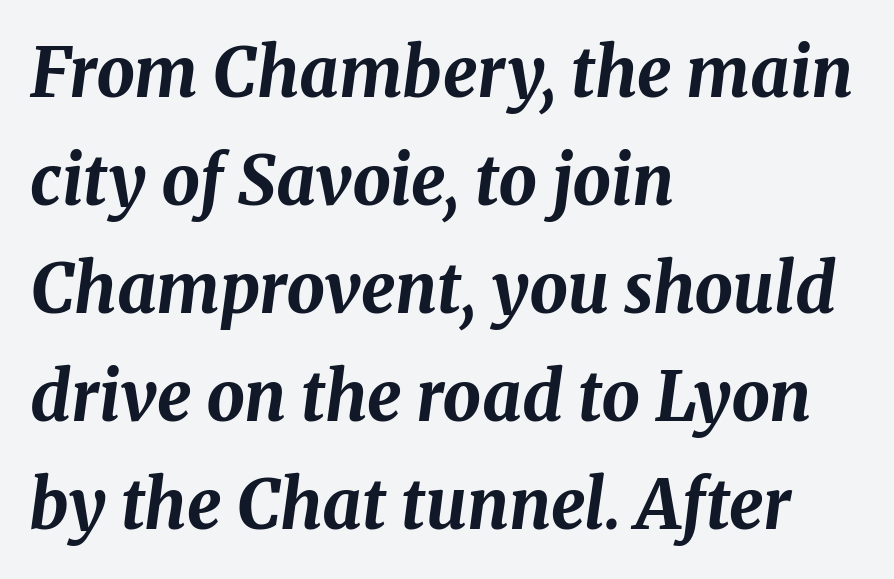
Q: Is the text bold? A: Yes.
Q: Is the text italic (slanted)? A: Yes, it leans right by about 8 degrees.
Q: Is the text underlined? A: No.
Q: How is the paragraph aligned? A: Left-aligned.
Q: Is the spacing between letters normal or unusually wide? A: Normal.
Q: Is the spacing between lines tight, normal or loose? A: Normal.
Q: Width (condensed, normal, or wide)? A: Normal.
Q: Stroke contrast? A: Medium.
Q: x-height? A: Medium.
Q: Monospaced? A: No.
